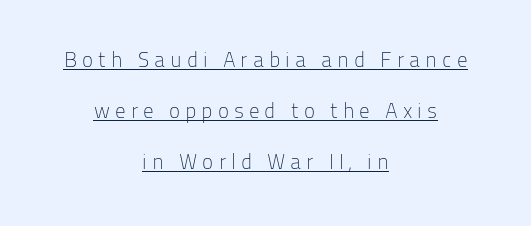
Q: Is the text bold? A: No.
Q: Is the text italic (slanted)? A: No, it is upright.
Q: Is the text underlined? A: Yes.
Q: How is the paragraph aligned? A: Centered.
Q: Is the spacing between letters normal or unusually wide? A: Unusually wide.
Q: Is the spacing between lines tight, normal or loose? A: Loose.
